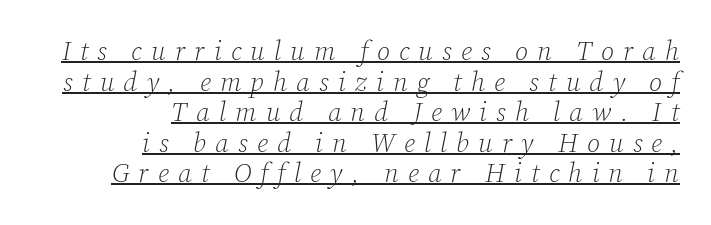
Glyph-to-glyph distance is far greater than everyday printed text. These characters rest on top of a visible drawn line. Would a proofreader flag this as italicized? Yes. The space between consecutive lines is stingy. This reads as an unemphasized weight, regular at the heaviest.
